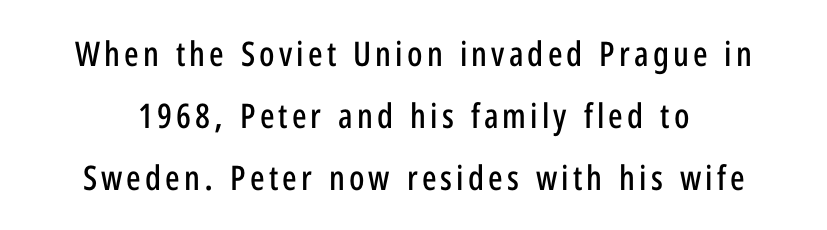
{"serif": "no", "italic": "no", "width": "condensed", "stroke_contrast": "low", "x_height": "medium", "monospaced": "no", "underline": "no", "line_spacing_ratio": 1.83, "glyph_px": 34}
